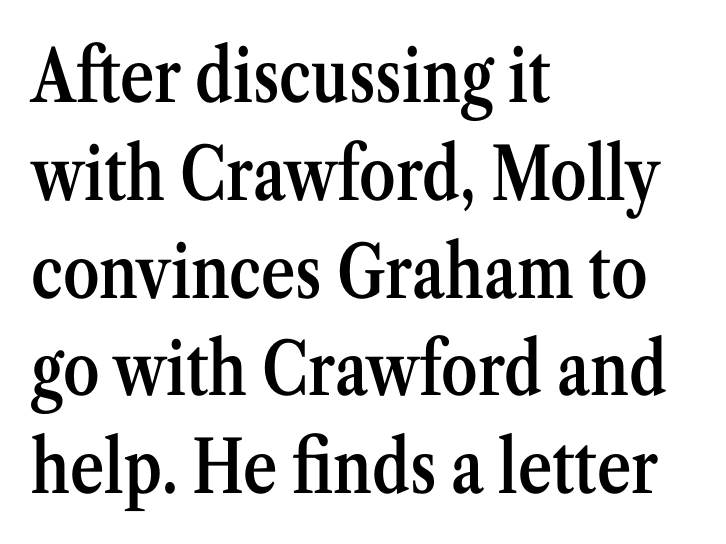
The image shows 73 px semibold, condensed serif type, upright; set left-aligned, normal line spacing (1.34x), normal letter spacing, not underlined; medium stroke contrast and a medium x-height.
